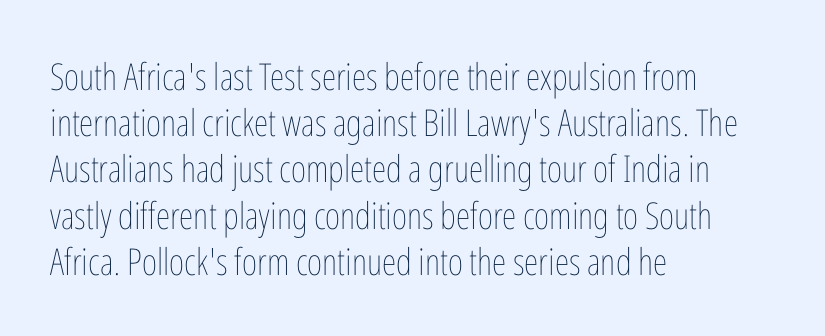
Q: Is the text bold? A: No.
Q: Is the text italic (slanted)? A: No, it is upright.
Q: Is the text underlined? A: No.
Q: How is the paragraph aligned? A: Left-aligned.
Q: Is the spacing between letters normal or unusually wide? A: Normal.
Q: Is the spacing between lines tight, normal or loose? A: Normal.
Q: Width (condensed, normal, or wide)? A: Condensed.
Q: Stroke contrast? A: Low.
Q: x-height? A: Medium.
Q: Monospaced? A: No.
